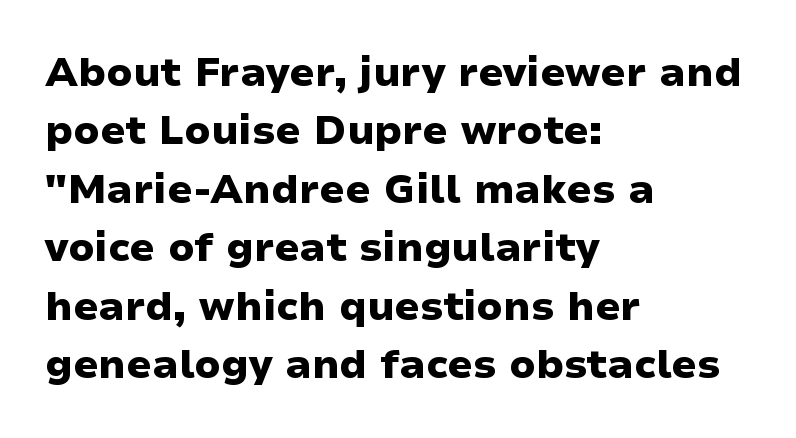
{"serif": "no", "italic": "no", "bold": "yes", "weight": "heavy", "width": "wide", "stroke_contrast": "low", "x_height": "medium", "monospaced": "no", "underline": "no", "align": "left", "line_spacing": "normal", "line_spacing_ratio": 1.46, "letter_spacing": "normal", "letter_spacing_em": 0.0, "glyph_px": 40}
